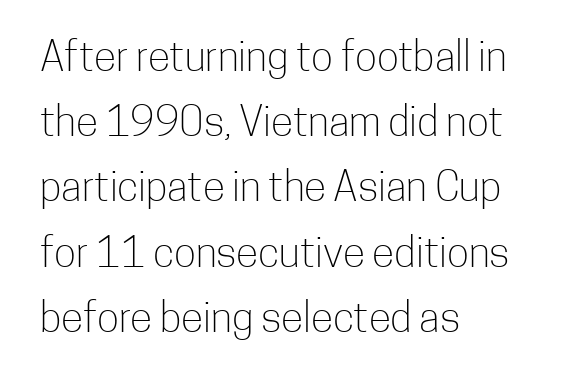
Q: Is the text bold? A: No.
Q: Is the text italic (slanted)? A: No, it is upright.
Q: Is the typeface a serif or a sans-serif typeface? A: Sans-serif.
Q: Is the text underlined? A: No.
Q: How is the paragraph aligned? A: Left-aligned.
Q: Is the spacing between letters normal or unusually wide? A: Normal.
Q: Is the spacing between lines tight, normal or loose? A: Normal.
Q: Width (condensed, normal, or wide)? A: Condensed.
Q: Stroke contrast? A: Low.
Q: x-height? A: Medium.
Q: Monospaced? A: No.
